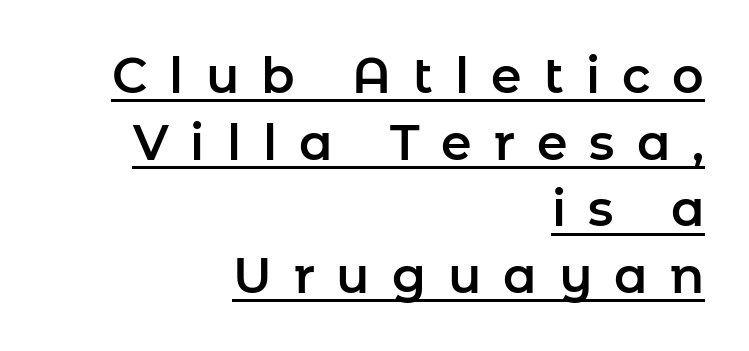
These lines stack with their right ends in a neat column. What decoration does the sample have? An underline. Character widths vary here, with narrow letters taking less room than wide ones. No feet cap the strokes, marking this as sans-serif type. You can tell it's not italic because the verticals are truly vertical.
